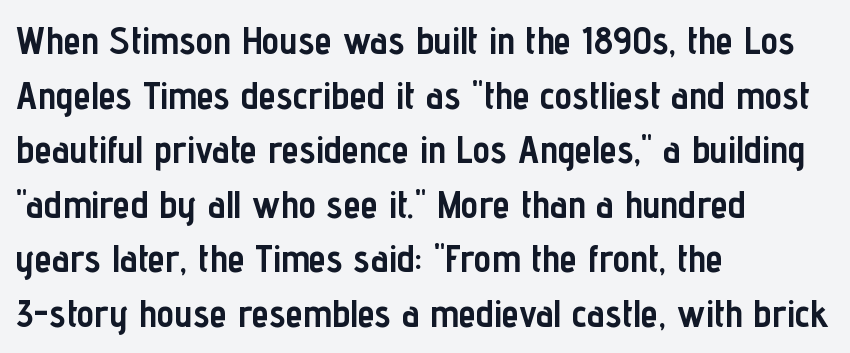
Q: Is the text bold? A: Yes.
Q: Is the text italic (slanted)? A: No, it is upright.
Q: Is the typeface a serif or a sans-serif typeface? A: Sans-serif.
Q: Is the text underlined? A: No.
Q: How is the paragraph aligned? A: Left-aligned.
Q: Is the spacing between letters normal or unusually wide? A: Normal.
Q: Is the spacing between lines tight, normal or loose? A: Normal.
Q: Width (condensed, normal, or wide)? A: Condensed.
Q: Stroke contrast? A: Low.
Q: x-height? A: Medium.
Q: Monospaced? A: No.
